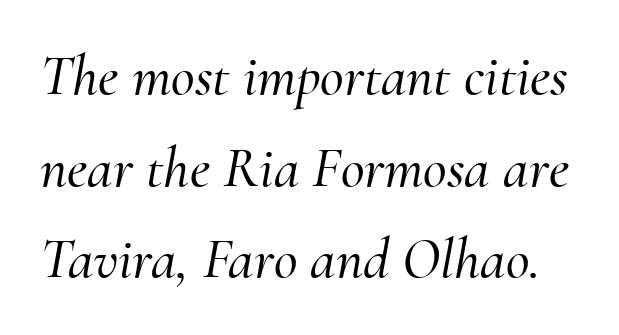
The typography opts for an oblique posture over an upright one. Glyph-to-glyph distance matches everyday printed text. Only glyphs here, with clear space below each row. Note the varied advance widths — an 'i' is clearly narrower than an 'm'. Leading matches the norm, producing a regular column.
